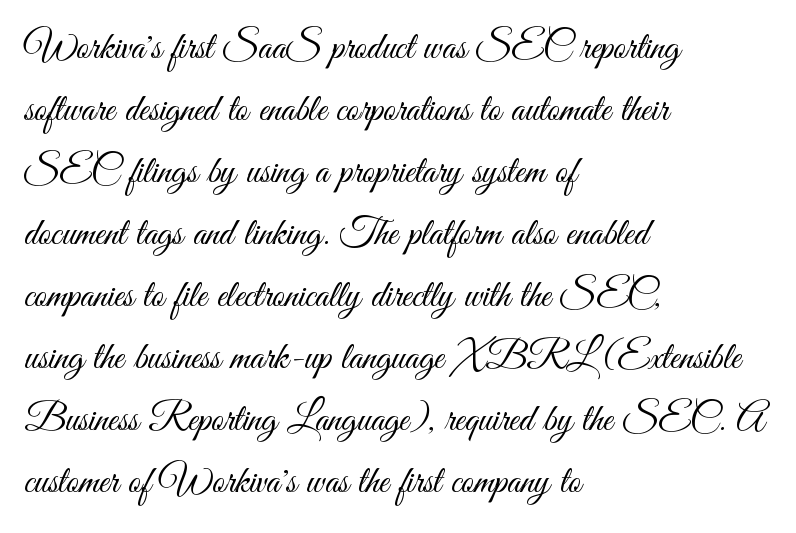
Q: Is the text bold? A: No.
Q: Is the text italic (slanted)? A: Yes.
Q: Is the typeface a serif or a sans-serif typeface? A: Sans-serif.
Q: Is the text underlined? A: No.
Q: How is the paragraph aligned? A: Left-aligned.
Q: Is the spacing between letters normal or unusually wide? A: Normal.
Q: Is the spacing between lines tight, normal or loose? A: Normal.
Q: Width (condensed, normal, or wide)? A: Condensed.
Q: Stroke contrast? A: Medium.
Q: x-height? A: Small.
Q: Monospaced? A: No.
